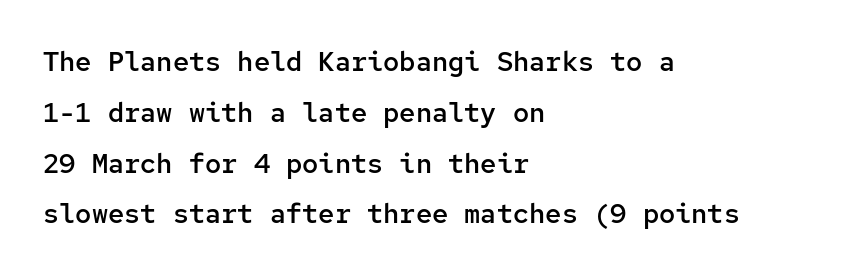
How heavy is the stroke? Medium-heavy — a semibold, shy of bold. Glyph-to-glyph distance matches everyday printed text. Ordinary non-slanted type is in use. Rule under the text: the space is simply empty. The lines in this sample share a left origin and differ only in where they stop.
